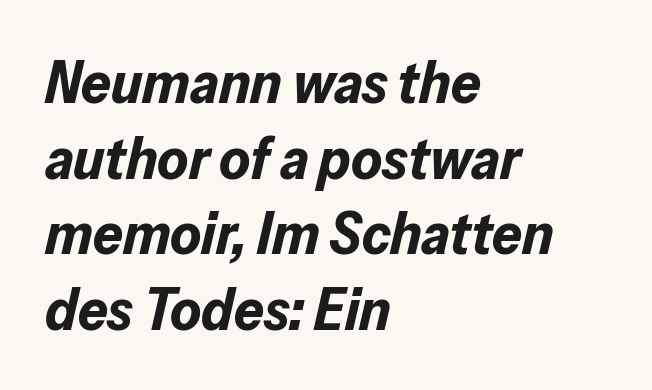
The image shows 59 px bold type, italic (leaning right); set left-aligned, normal line spacing (1.28x), normal letter spacing, not underlined; low stroke contrast and a medium x-height.
